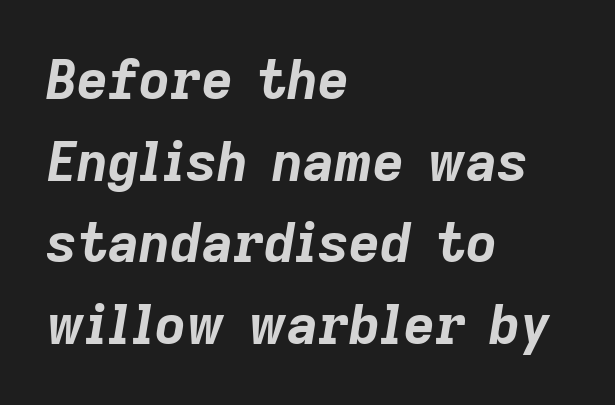
The image shows 54 px bold type, italic (leaning right); set left-aligned, normal line spacing (1.51x), normal letter spacing, not underlined; low stroke contrast and a medium x-height.
